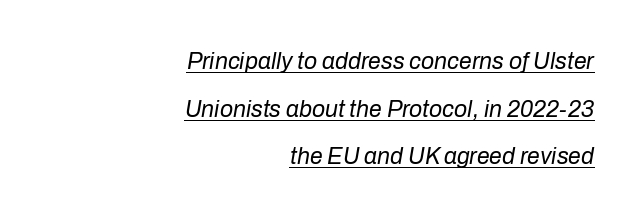
The sample's only ornament is a line tracing under the words. This sample is right-justified, so line beginnings fall wherever the words allow. Caption: standard tracking, unaltered. Weight: regular or lighter.
